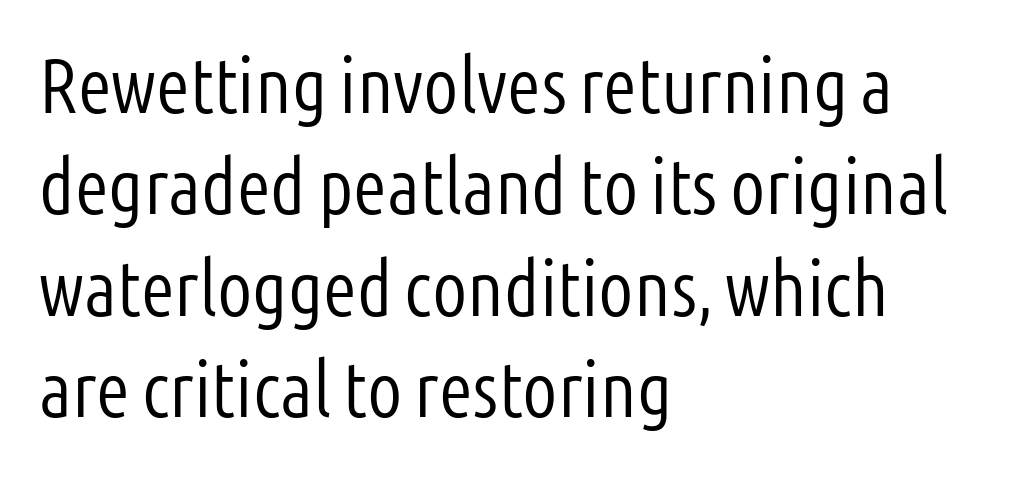
{"serif": "no", "italic": "no", "bold": "no", "weight": "light", "width": "condensed", "stroke_contrast": "low", "x_height": "medium", "monospaced": "no", "underline": "no", "align": "left", "line_spacing": "normal", "line_spacing_ratio": 1.3, "letter_spacing": "normal", "letter_spacing_em": 0.0, "glyph_px": 78}
